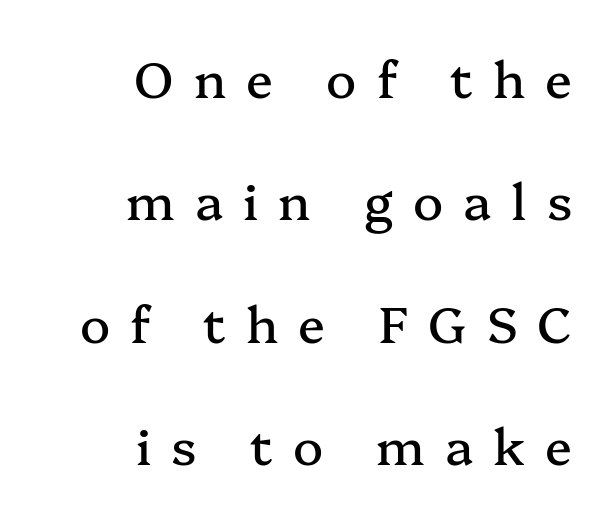
The image shows 50 px serif type, upright; set right-aligned, loose line spacing (2.45x), unusually wide letter spacing (+0.4 em), not underlined; medium stroke contrast and a medium x-height.
